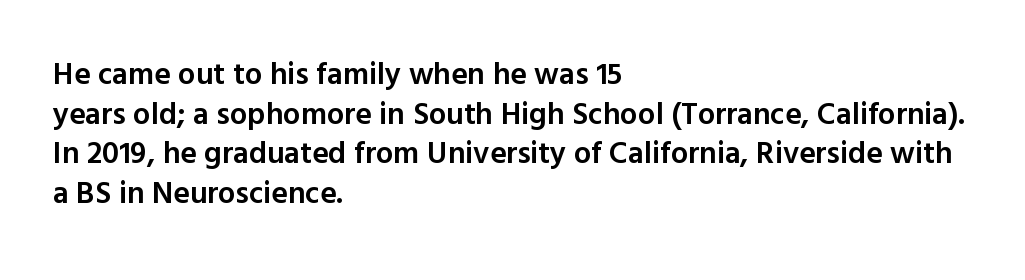
Typesetter's note: demi weight, one step under bold. Bare-footed words on every line. The type sits square on the baseline with zero lean. The letters carry no serifs — their stems end cleanly without finishing strokes. Character widths vary here, with narrow letters taking less room than wide ones. Nobody touched the tracking dial on this one.
